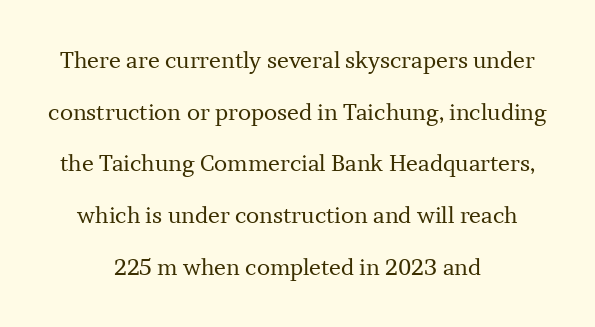
{"italic": "no", "bold": "no", "underline": "no", "align": "center", "line_spacing": "loose", "line_spacing_ratio": 2.35, "letter_spacing": "normal", "letter_spacing_em": 0.0, "glyph_px": 22}
